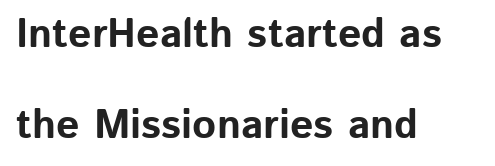
{"serif": "no", "italic": "no", "bold": "yes", "weight": "bold", "width": "normal", "stroke_contrast": "low", "x_height": "medium", "monospaced": "no", "underline": "no", "align": "left", "line_spacing": "loose", "line_spacing_ratio": 2.23, "letter_spacing": "normal", "letter_spacing_em": 0.0, "glyph_px": 41}
